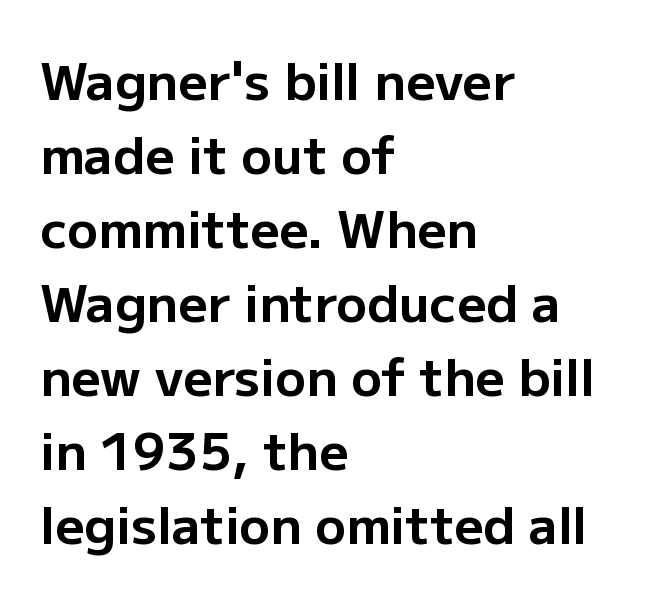
Q: Is the text bold? A: Yes.
Q: Is the text italic (slanted)? A: No, it is upright.
Q: Is the typeface a serif or a sans-serif typeface? A: Sans-serif.
Q: Is the text underlined? A: No.
Q: How is the paragraph aligned? A: Left-aligned.
Q: Is the spacing between letters normal or unusually wide? A: Normal.
Q: Is the spacing between lines tight, normal or loose? A: Normal.
Q: Width (condensed, normal, or wide)? A: Normal.
Q: Stroke contrast? A: Low.
Q: x-height? A: Medium.
Q: Monospaced? A: No.
